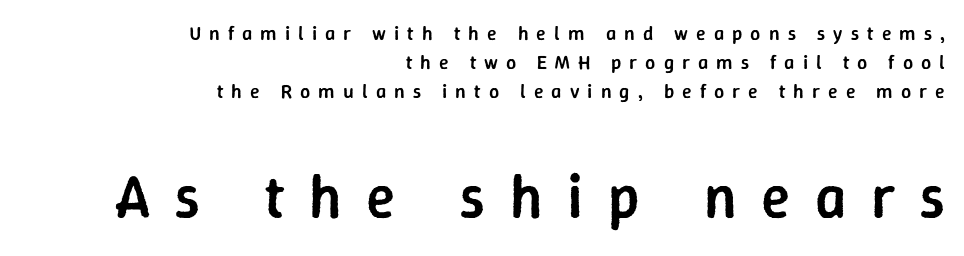
Q: Is the text bold? A: Semi-bold.
Q: Is the text italic (slanted)? A: No, it is upright.
Q: Is the typeface a serif or a sans-serif typeface? A: Sans-serif.
Q: Is the text underlined? A: No.
Q: How is the paragraph aligned? A: Right-aligned.
Q: Is the spacing between letters normal or unusually wide? A: Unusually wide.
Q: Is the spacing between lines tight, normal or loose? A: Normal.
Q: Which block of text is set in a larger size, the first (top) or the second (bottom)? A: The second (bottom) one.
Q: Width (condensed, normal, or wide)? A: Normal.
Q: Stroke contrast? A: Low.
Q: x-height? A: Medium.
Q: Monospaced? A: No.
